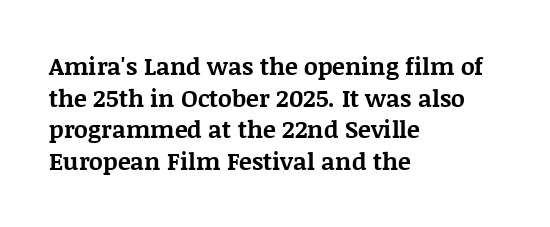
Q: Is the text bold? A: Yes.
Q: Is the text italic (slanted)? A: No, it is upright.
Q: Is the text underlined? A: No.
Q: How is the paragraph aligned? A: Left-aligned.
Q: Is the spacing between letters normal or unusually wide? A: Normal.
Q: Is the spacing between lines tight, normal or loose? A: Normal.
